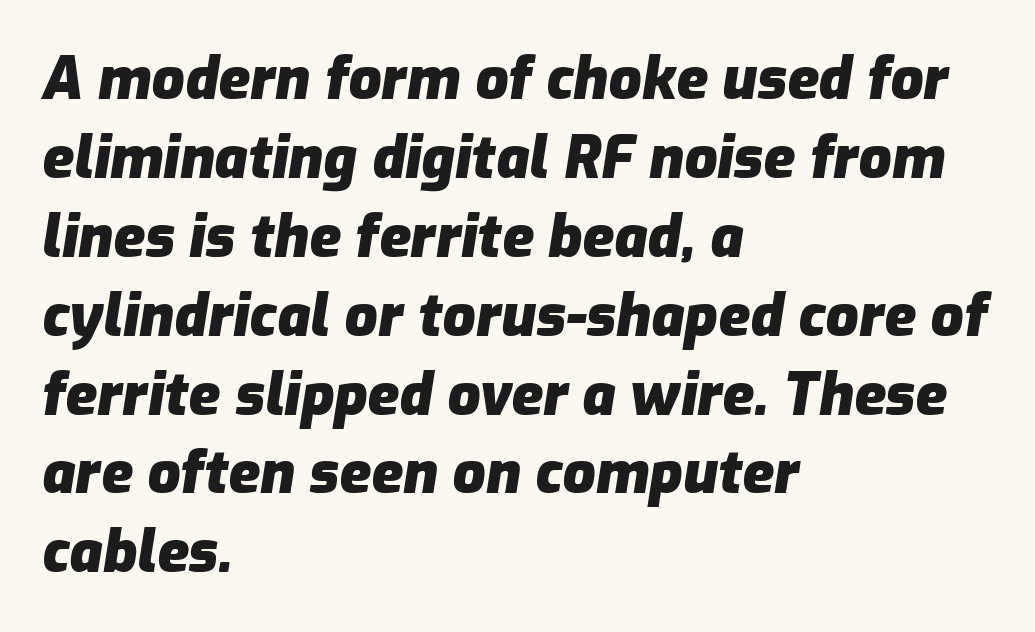
{"italic": "yes", "lean": "right", "slant_degrees": 9, "bold": "yes", "weight": "heavy", "width": "normal", "stroke_contrast": "low", "x_height": "medium", "monospaced": "no", "underline": "no", "align": "left", "line_spacing": "normal", "line_spacing_ratio": 1.36, "letter_spacing": "normal", "letter_spacing_em": 0.0, "glyph_px": 58}
